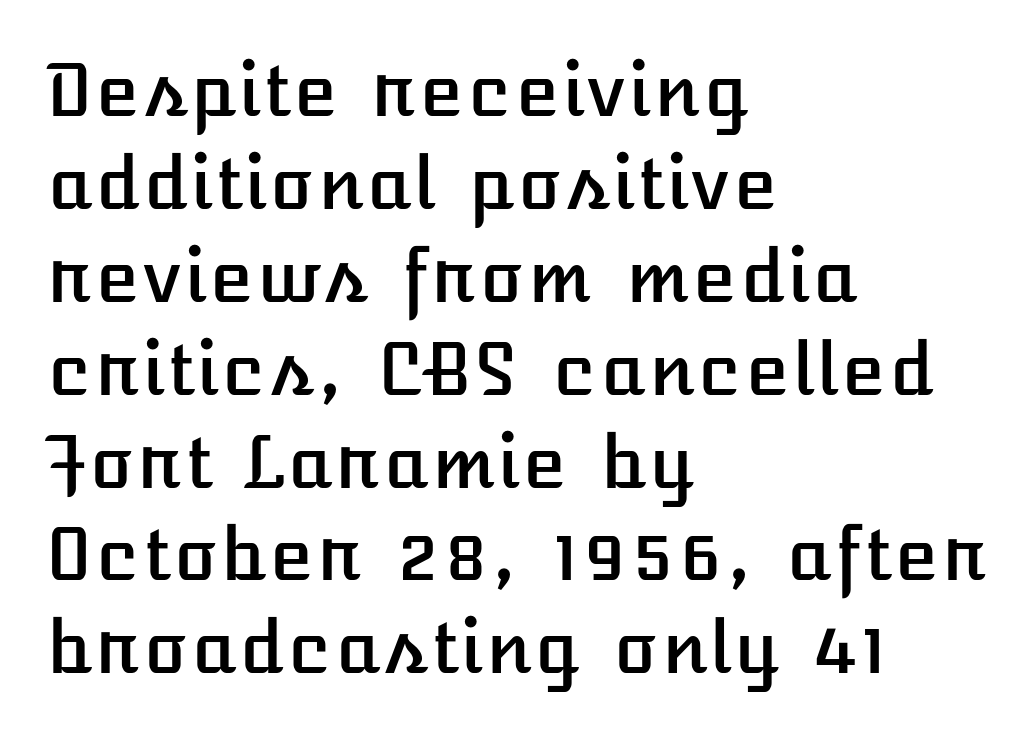
The image shows 72 px text type, upright; set left-aligned, normal line spacing (1.29x), normal letter spacing, not underlined; low stroke contrast and a medium x-height.
